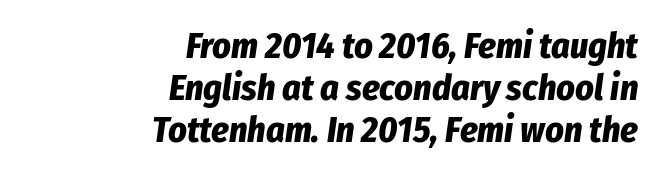
Underlining? Definitely not there. Horizontal alignment here is rightward, an uncommon choice for prose. Is this a fixed-width face? No — the glyphs have proportional, varying widths. Tracking here is standard; glyphs follow each other at the usual distance.
